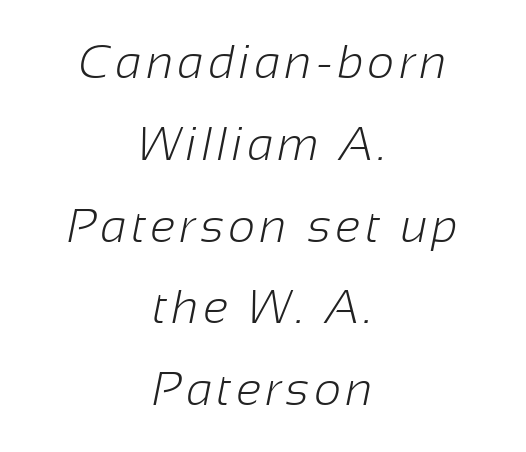
The image shows 47 px light sans-serif type; set centered, line spacing 1.74x, not underlined; low stroke contrast and a medium x-height.
